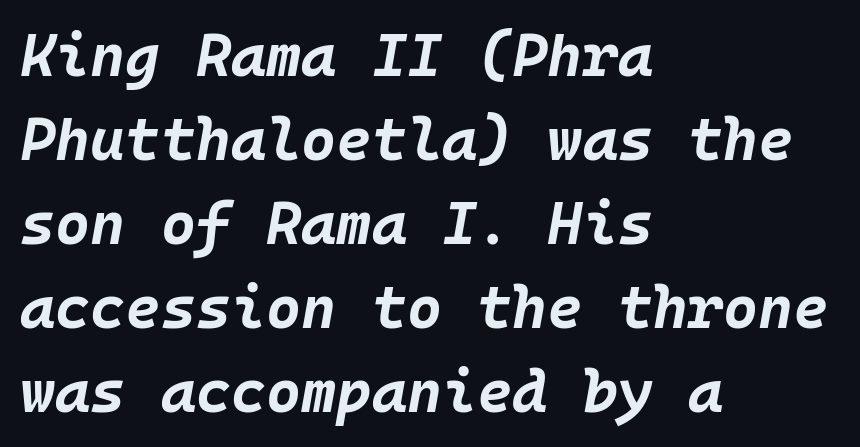
The image shows 60 px bold type, italic (leaning right), monospaced; set left-aligned, normal line spacing (1.4x), normal letter spacing, not underlined; low stroke contrast and a large x-height.
